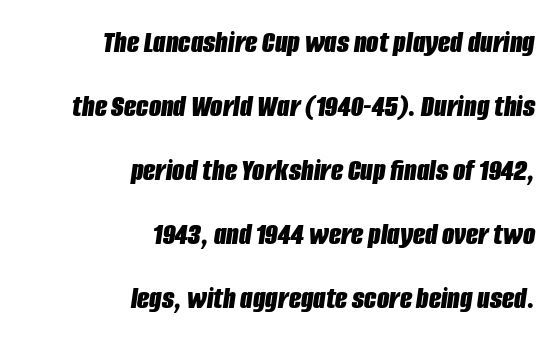
{"italic": "yes", "lean": "right", "slant_degrees": 8, "bold": "yes", "weight": "bold", "width": "condensed", "stroke_contrast": "low", "x_height": "large", "monospaced": "no", "underline": "no", "align": "right", "line_spacing": "loose", "line_spacing_ratio": 2.0, "letter_spacing": "normal", "letter_spacing_em": 0.0, "glyph_px": 32}
